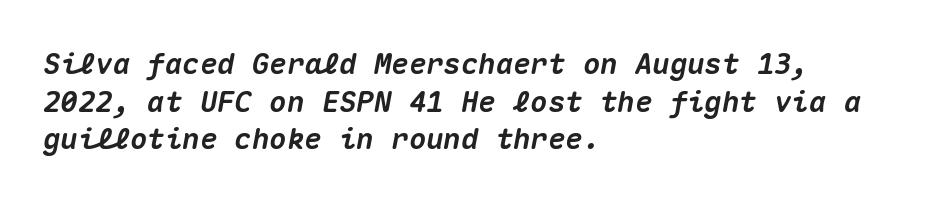
Q: Is the text bold? A: Yes.
Q: Is the text italic (slanted)? A: Yes, it leans right by about 10 degrees.
Q: Is the text underlined? A: No.
Q: How is the paragraph aligned? A: Left-aligned.
Q: Is the spacing between letters normal or unusually wide? A: Normal.
Q: Is the spacing between lines tight, normal or loose? A: Normal.
Q: Width (condensed, normal, or wide)? A: Normal.
Q: Stroke contrast? A: Medium.
Q: x-height? A: Medium.
Q: Monospaced? A: Yes.
